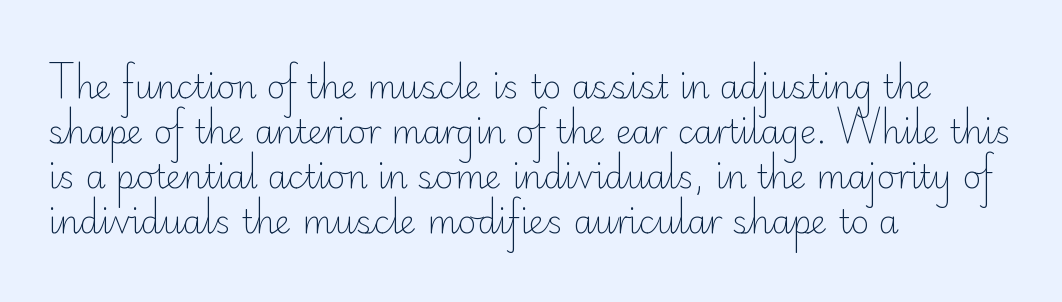
{"serif": "no", "italic": "no", "bold": "no", "weight": "light", "width": "normal", "stroke_contrast": "low", "x_height": "small", "monospaced": "no", "underline": "no", "align": "left", "line_spacing": "normal", "line_spacing_ratio": 1.41, "letter_spacing": "normal", "letter_spacing_em": 0.0, "glyph_px": 32}
